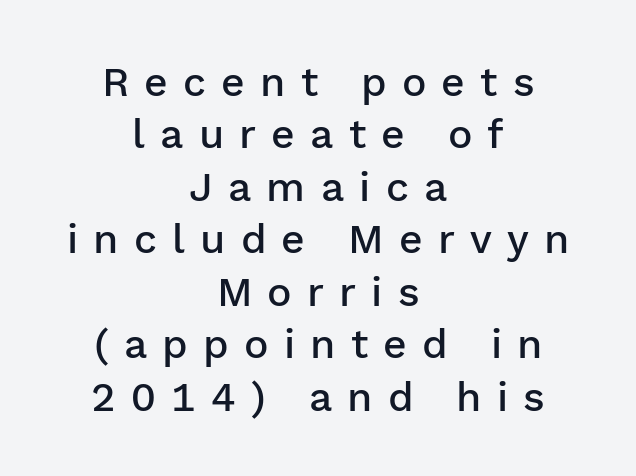
Q: Is the text bold? A: Semi-bold.
Q: Is the text italic (slanted)? A: No, it is upright.
Q: Is the typeface a serif or a sans-serif typeface? A: Sans-serif.
Q: Is the text underlined? A: No.
Q: How is the paragraph aligned? A: Centered.
Q: Is the spacing between letters normal or unusually wide? A: Unusually wide.
Q: Is the spacing between lines tight, normal or loose? A: Normal.
Q: Width (condensed, normal, or wide)? A: Normal.
Q: Stroke contrast? A: Low.
Q: x-height? A: Medium.
Q: Monospaced? A: No.
